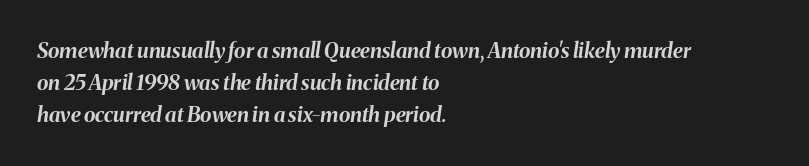
Q: Is the text bold? A: Yes.
Q: Is the text italic (slanted)? A: Yes, it leans right by about 8 degrees.
Q: Is the text underlined? A: No.
Q: How is the paragraph aligned? A: Left-aligned.
Q: Is the spacing between letters normal or unusually wide? A: Normal.
Q: Is the spacing between lines tight, normal or loose? A: Normal.
